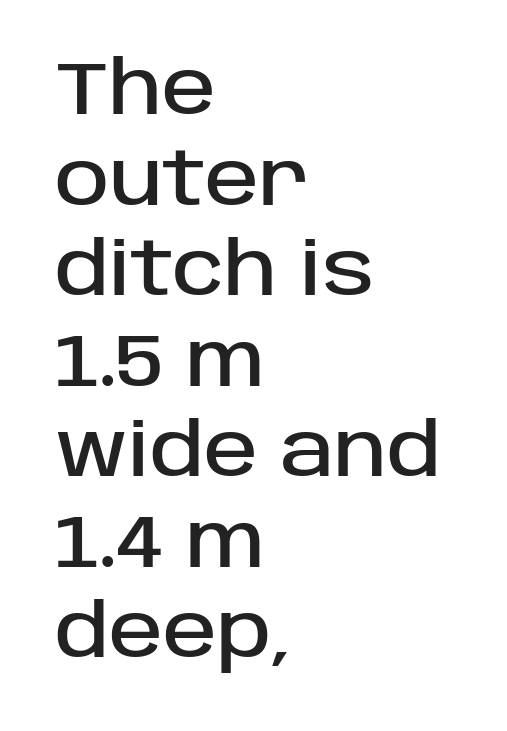
{"serif": "no", "italic": "no", "width": "normal", "stroke_contrast": "low", "x_height": "large", "monospaced": "no", "underline": "no", "align": "left", "line_spacing_ratio": 1.24, "letter_spacing": "normal", "letter_spacing_em": 0.0, "glyph_px": 73}
